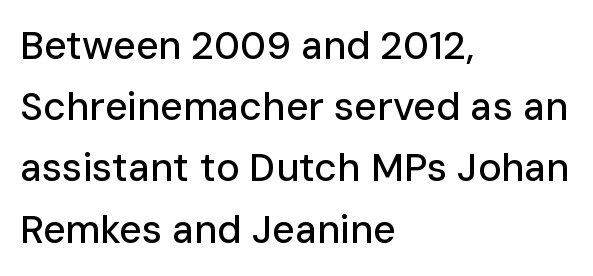
The tracking reads as untouched default to a designer's eye. Just letters on the line, the space beneath them empty. Each letter keeps its own natural width here, so spacing adapts to shape. The vertical gap from one line to the next is medium. Nothing sits at the stroke ends, so this counts as sans-serif.
